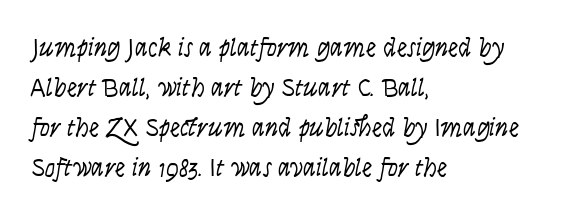
Q: Is the text bold? A: No.
Q: Is the text italic (slanted)? A: Yes, it leans right by about 9 degrees.
Q: Is the text underlined? A: No.
Q: How is the paragraph aligned? A: Left-aligned.
Q: Is the spacing between letters normal or unusually wide? A: Normal.
Q: Is the spacing between lines tight, normal or loose? A: Normal.
